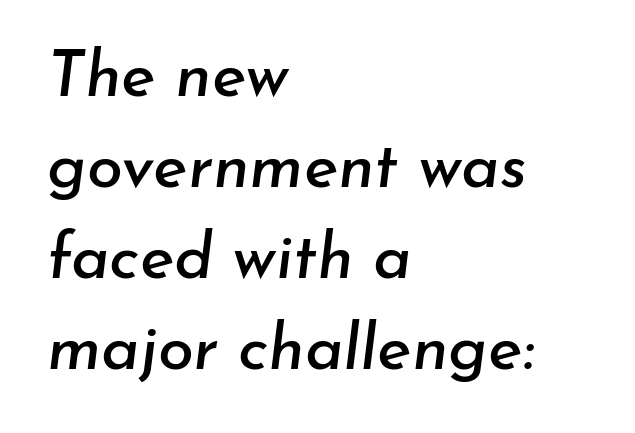
The image shows 65 px text type, italic (leaning right); set left-aligned, normal line spacing (1.4x), normal letter spacing, not underlined; low stroke contrast and a small x-height.
